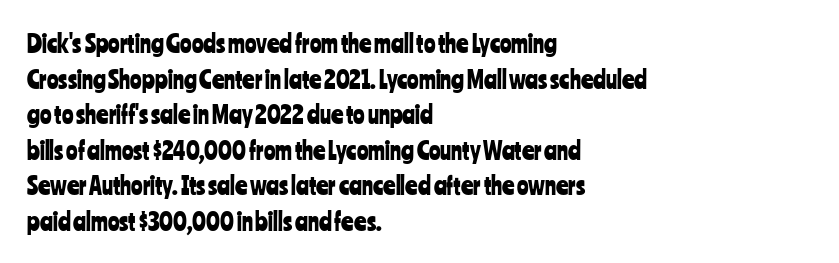
Q: Is the text italic (slanted)? A: No, it is upright.
Q: Is the text underlined? A: No.
Q: How is the paragraph aligned? A: Left-aligned.
Q: Is the spacing between letters normal or unusually wide? A: Normal.
Q: Is the spacing between lines tight, normal or loose? A: Normal.
